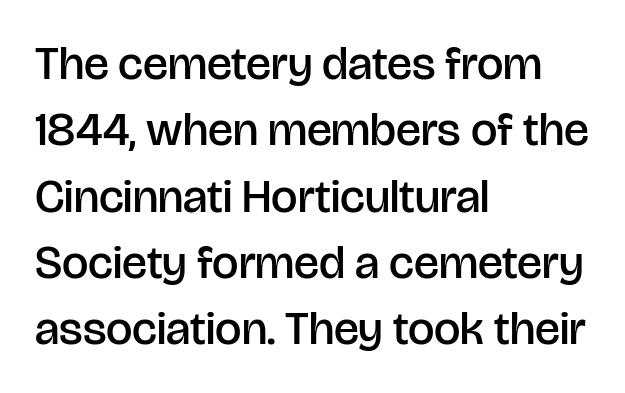
{"serif": "no", "italic": "no", "bold": "semi", "weight": "semibold", "width": "normal", "stroke_contrast": "low", "x_height": "large", "monospaced": "no", "underline": "no", "align": "left", "line_spacing": "normal", "line_spacing_ratio": 1.41, "letter_spacing": "normal", "letter_spacing_em": 0.0, "glyph_px": 47}
